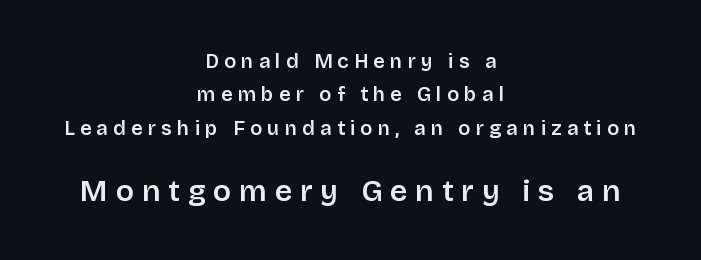
Q: Is the text bold? A: Semi-bold.
Q: Is the text italic (slanted)? A: No, it is upright.
Q: Is the typeface a serif or a sans-serif typeface? A: Sans-serif.
Q: Is the text underlined? A: No.
Q: How is the paragraph aligned? A: Centered.
Q: Is the spacing between letters normal or unusually wide? A: Unusually wide.
Q: Is the spacing between lines tight, normal or loose? A: Normal.
Q: Which block of text is set in a larger size, the first (top) or the second (bottom)? A: The second (bottom) one.
Q: Width (condensed, normal, or wide)? A: Normal.
Q: Stroke contrast? A: Low.
Q: x-height? A: Large.
Q: Monospaced? A: No.
